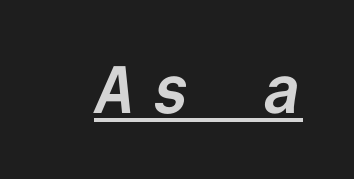
{"serif": "no", "bold": "yes", "weight": "semibold", "width": "normal", "stroke_contrast": "low", "x_height": "medium", "monospaced": "yes", "underline": "yes", "letter_spacing": "wide", "letter_spacing_em": 0.23, "glyph_px": 67}
